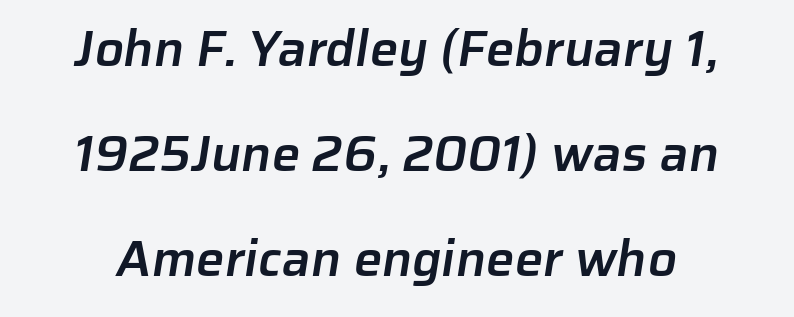
The face used here is a sans, in the tradition of grotesques and geometrics. Rule under the text: the space is simply empty. The gaps between neighbouring characters are ordinary and unremarkable. Looks like regular typesetting: each glyph gets only the width it needs. Interline gaps are noticeably wide in this sample. A semibold gives these letters moderate extra thickness, short of bold.
